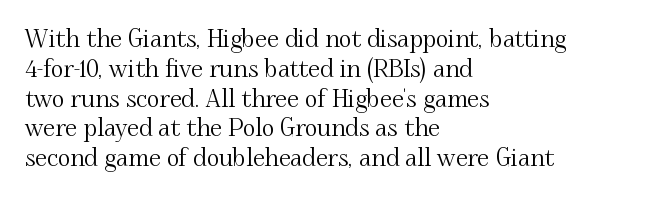
This sample uses an upright cut, with every glyph sitting square on the baseline. The space beneath each line is pristine and unruled. Short note: letters normally spaced. A classic flush-left, rag-right setting is used for this passage.
